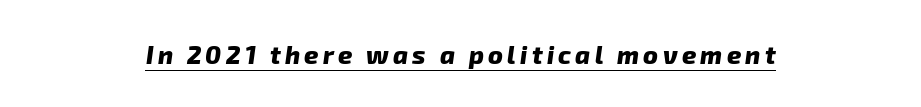
{"bold": "yes", "underline": "yes", "align": "center", "glyph_px": 25}
